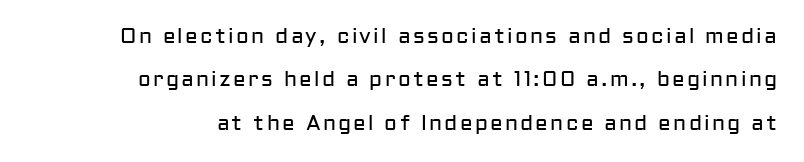
Q: Is the text bold? A: No.
Q: Is the text italic (slanted)? A: No, it is upright.
Q: Is the text underlined? A: No.
Q: Is the spacing between lines tight, normal or loose? A: Loose.
